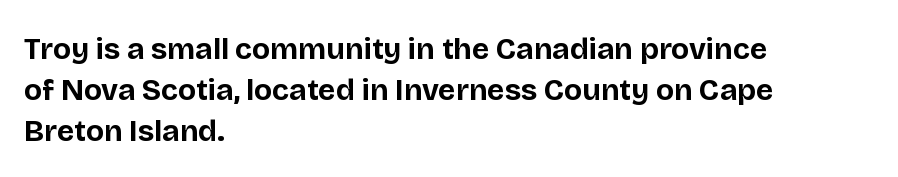
Q: Is the text bold? A: Yes.
Q: Is the text italic (slanted)? A: No, it is upright.
Q: Is the typeface a serif or a sans-serif typeface? A: Sans-serif.
Q: Is the text underlined? A: No.
Q: How is the paragraph aligned? A: Left-aligned.
Q: Is the spacing between letters normal or unusually wide? A: Normal.
Q: Is the spacing between lines tight, normal or loose? A: Normal.
Q: Width (condensed, normal, or wide)? A: Normal.
Q: Stroke contrast? A: Low.
Q: x-height? A: Large.
Q: Monospaced? A: No.
